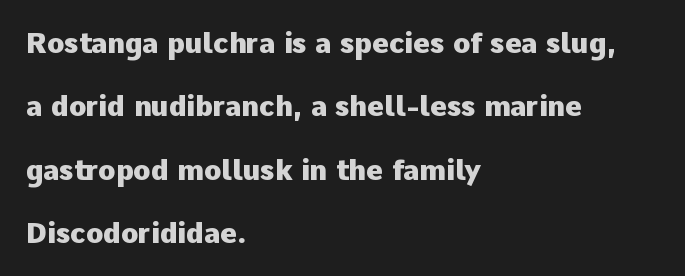
Here the designer chose a conventional face with non-uniform glyph widths. Upright lettering throughout. Look at the bottom of the vertical strokes: they stop flat, with no serifs. Summary of vertical rhythm: relaxed, with wide interline spacing. These lines stack with their left ends in a neat column.
